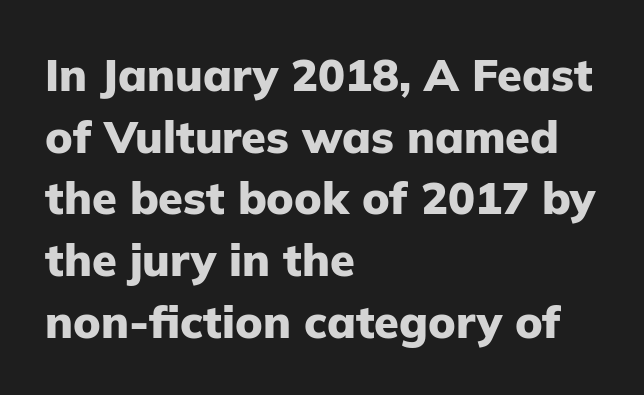
The image shows 45 px heavy sans-serif type, upright; set left-aligned, normal line spacing (1.37x), normal letter spacing, not underlined; low stroke contrast and a medium x-height.
